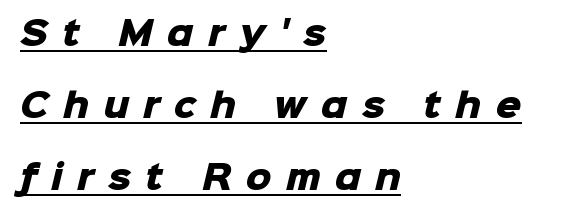
The image shows 32 px heavy sans-serif type; set left-aligned, loose line spacing (2.25x), unusually wide letter spacing (+0.44 em), underlined; low stroke contrast and a medium x-height.
